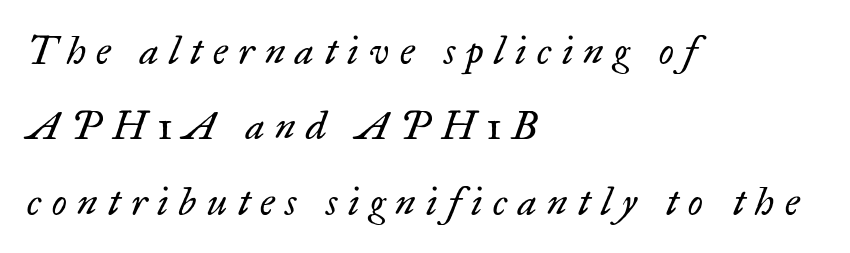
The image shows 39 px regular-weight serif type, italic (leaning right); set left-aligned, loose line spacing (1.93x), unusually wide letter spacing (+0.27 em), not underlined; low stroke contrast and a small x-height.
